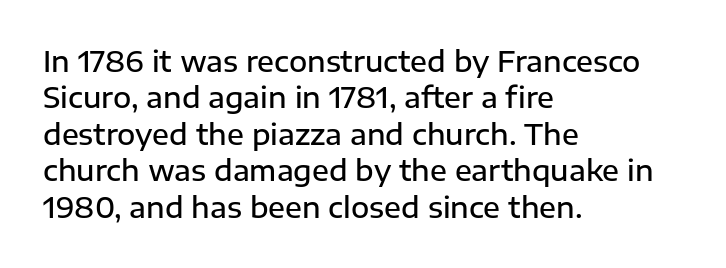
{"serif": "no", "italic": "no", "bold": "semi", "weight": "semibold", "width": "normal", "stroke_contrast": "low", "x_height": "medium", "monospaced": "no", "underline": "no", "align": "left", "line_spacing": "normal", "line_spacing_ratio": 1.3, "letter_spacing": "normal", "letter_spacing_em": 0.0, "glyph_px": 28}
